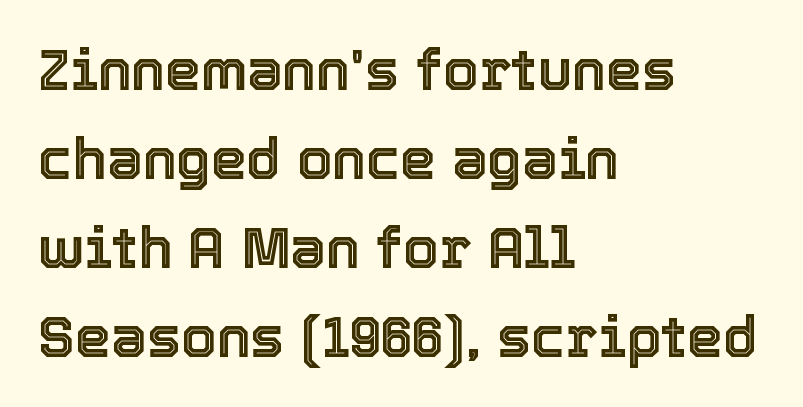
{"italic": "no", "width": "normal", "x_height": "medium", "monospaced": "no", "underline": "no", "align": "left", "line_spacing": "normal", "line_spacing_ratio": 1.56, "letter_spacing": "normal", "letter_spacing_em": 0.0, "glyph_px": 57}
